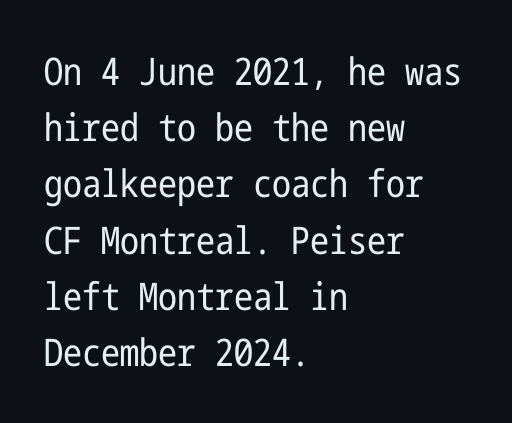
The rag falls on the right side of this text block. Quick note: interline space is typical. Unlike a traditional serif, this face leaves its strokes unadorned. Vertical stems look standard width or narrower in stroke.
